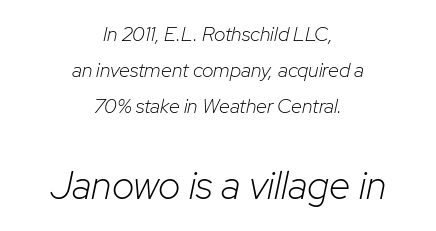
Q: Is the text bold? A: No.
Q: Is the text italic (slanted)? A: Yes, it leans right by about 12 degrees.
Q: Is the text underlined? A: No.
Q: How is the paragraph aligned? A: Centered.
Q: Is the spacing between letters normal or unusually wide? A: Normal.
Q: Which block of text is set in a larger size, the first (top) or the second (bottom)? A: The second (bottom) one.
Q: Width (condensed, normal, or wide)? A: Normal.
Q: Stroke contrast? A: Low.
Q: x-height? A: Medium.
Q: Monospaced? A: No.
